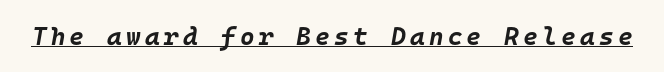
Q: Is the text bold? A: Yes.
Q: Is the text italic (slanted)? A: Yes, it leans right by about 10 degrees.
Q: Is the text underlined? A: Yes.
